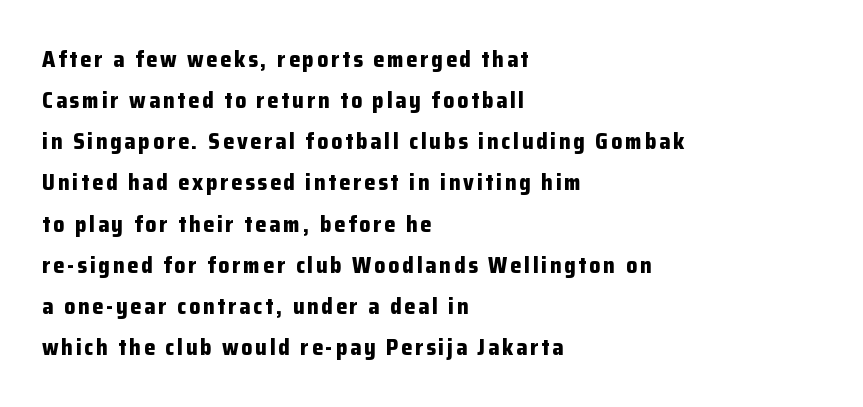
The image shows 22 px bold type, upright; set left-aligned, line spacing 1.87x, not underlined.
